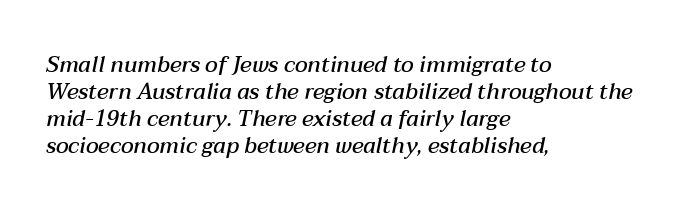
Q: Is the text bold? A: Semi-bold.
Q: Is the text italic (slanted)? A: Yes, it leans right by about 12 degrees.
Q: Is the text underlined? A: No.
Q: How is the paragraph aligned? A: Left-aligned.
Q: Is the spacing between letters normal or unusually wide? A: Normal.
